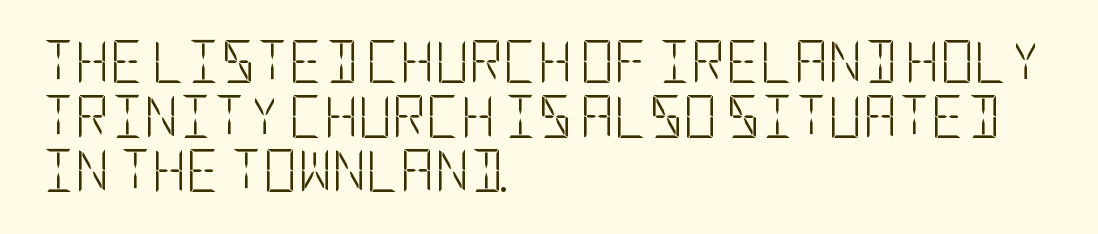
Q: Is the text bold? A: No.
Q: Is the text italic (slanted)? A: No, it is upright.
Q: Is the typeface a serif or a sans-serif typeface? A: Sans-serif.
Q: Is the text underlined? A: No.
Q: How is the paragraph aligned? A: Left-aligned.
Q: Is the spacing between letters normal or unusually wide? A: Normal.
Q: Is the spacing between lines tight, normal or loose? A: Normal.
Q: Width (condensed, normal, or wide)? A: Condensed.
Q: Stroke contrast? A: Low.
Q: x-height? A: Large.
